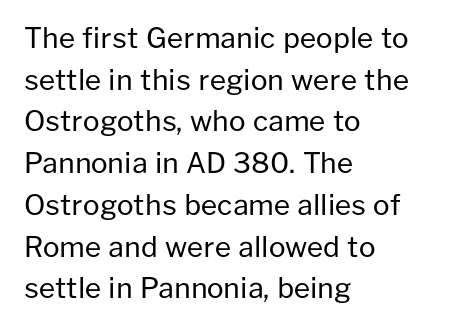
{"serif": "no", "italic": "no", "bold": "no", "weight": "regular", "width": "normal", "stroke_contrast": "low", "x_height": "medium", "monospaced": "no", "underline": "no", "align": "left", "line_spacing": "normal", "line_spacing_ratio": 1.49, "letter_spacing": "normal", "letter_spacing_em": 0.0, "glyph_px": 28}
